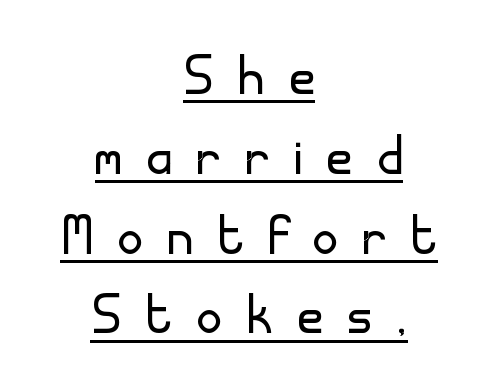
Q: Is the text bold? A: No.
Q: Is the text italic (slanted)? A: No, it is upright.
Q: Is the typeface a serif or a sans-serif typeface? A: Sans-serif.
Q: Is the text underlined? A: Yes.
Q: How is the paragraph aligned? A: Centered.
Q: Is the spacing between letters normal or unusually wide? A: Unusually wide.
Q: Is the spacing between lines tight, normal or loose? A: Tight.
Q: Width (condensed, normal, or wide)? A: Normal.
Q: Stroke contrast? A: Low.
Q: x-height? A: Small.
Q: Monospaced? A: No.
